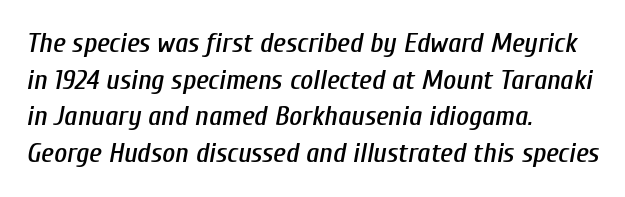
The image shows 28 px condensed type, italic (leaning right); set left-aligned, normal line spacing (1.31x), normal letter spacing, not underlined; low stroke contrast and a medium x-height.
